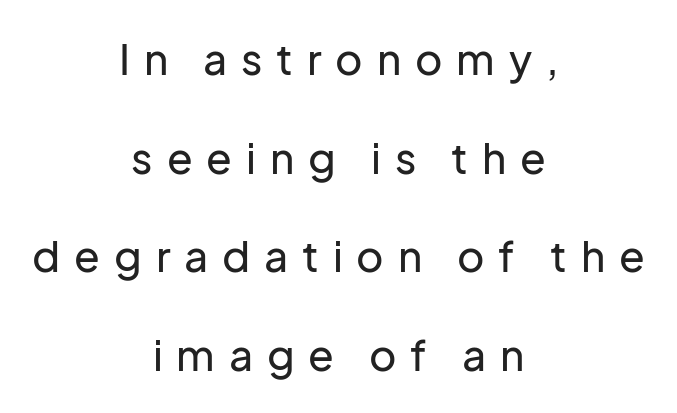
Substantial extra tracking has been applied to these lines. These lines are rendered in a variable-pitch font. Check under the words: just untouched page. The lines are quadded center. This sample uses a sans-serif face. Unlike italic type, these characters show no tilt at all.
